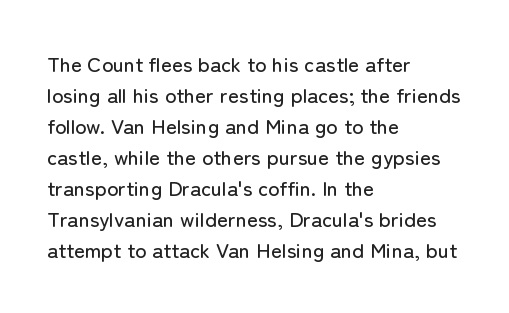
The image shows 21 px text type, upright; set left-aligned, normal line spacing (1.48x), normal letter spacing, not underlined.
